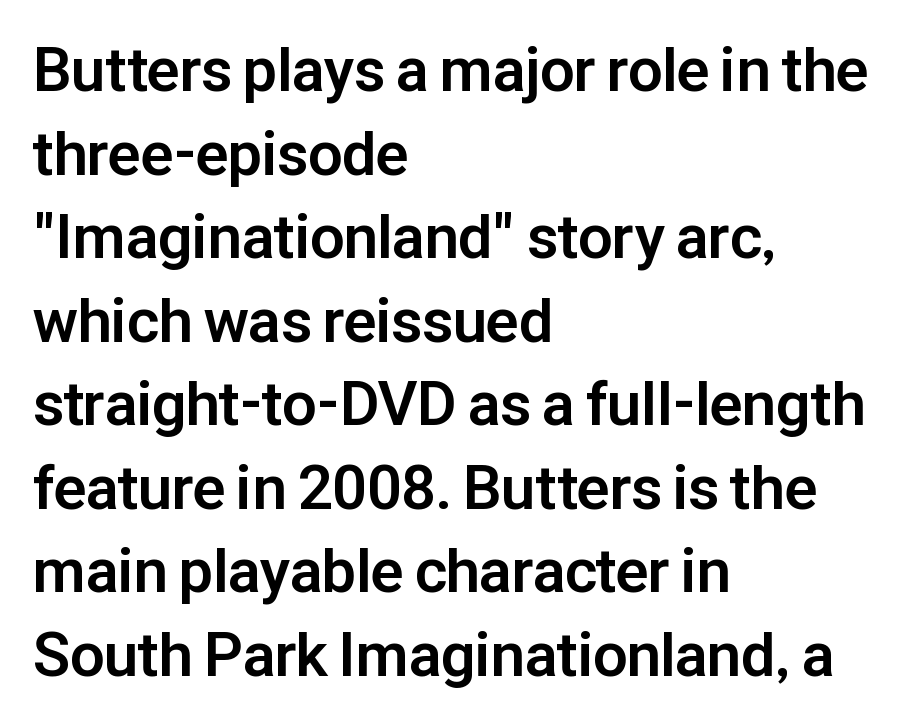
Q: Is the text bold? A: Yes.
Q: Is the text italic (slanted)? A: No, it is upright.
Q: Is the typeface a serif or a sans-serif typeface? A: Sans-serif.
Q: Is the text underlined? A: No.
Q: How is the paragraph aligned? A: Left-aligned.
Q: Is the spacing between letters normal or unusually wide? A: Normal.
Q: Is the spacing between lines tight, normal or loose? A: Normal.
Q: Width (condensed, normal, or wide)? A: Normal.
Q: Stroke contrast? A: Low.
Q: x-height? A: Medium.
Q: Monospaced? A: No.
